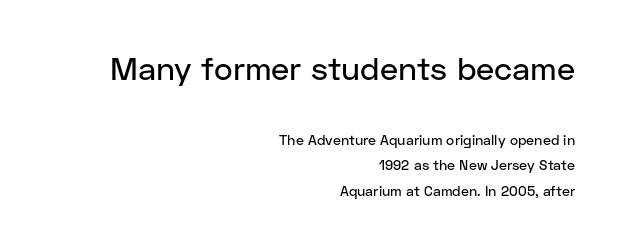
Q: Is the text italic (slanted)? A: No, it is upright.
Q: Is the typeface a serif or a sans-serif typeface? A: Sans-serif.
Q: Is the text underlined? A: No.
Q: How is the paragraph aligned? A: Right-aligned.
Q: Is the spacing between letters normal or unusually wide? A: Normal.
Q: Which block of text is set in a larger size, the first (top) or the second (bottom)? A: The first (top) one.
Q: Width (condensed, normal, or wide)? A: Normal.
Q: Stroke contrast? A: Low.
Q: x-height? A: Medium.
Q: Monospaced? A: No.
